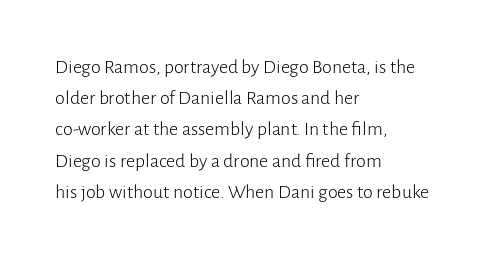
{"italic": "no", "bold": "no", "underline": "no", "align": "left", "line_spacing": "normal", "line_spacing_ratio": 1.56, "letter_spacing": "normal", "letter_spacing_em": 0.0, "glyph_px": 20}
